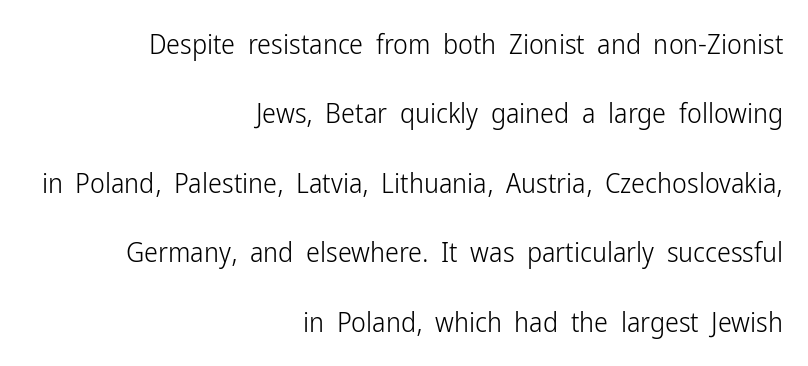
Q: Is the text bold? A: No.
Q: Is the text italic (slanted)? A: No, it is upright.
Q: Is the typeface a serif or a sans-serif typeface? A: Sans-serif.
Q: Is the text underlined? A: No.
Q: How is the paragraph aligned? A: Right-aligned.
Q: Is the spacing between letters normal or unusually wide? A: Normal.
Q: Is the spacing between lines tight, normal or loose? A: Loose.
Q: Width (condensed, normal, or wide)? A: Condensed.
Q: Stroke contrast? A: Low.
Q: x-height? A: Medium.
Q: Monospaced? A: No.
